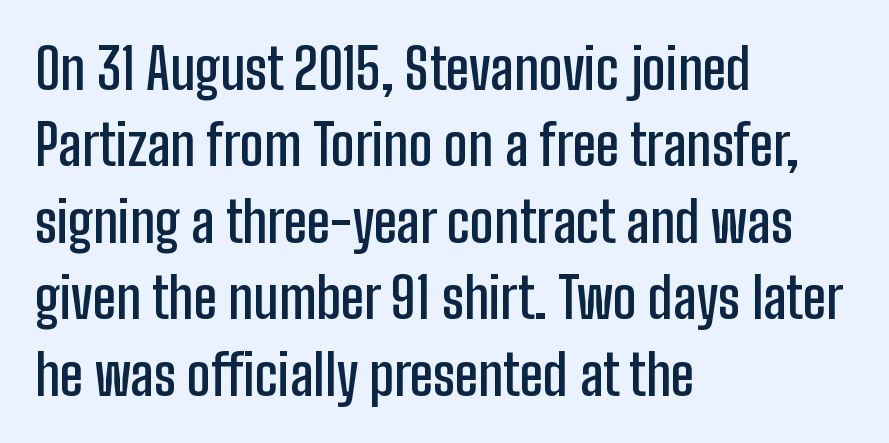
{"serif": "no", "italic": "no", "bold": "semi", "weight": "semibold", "width": "condensed", "stroke_contrast": "low", "x_height": "medium", "monospaced": "no", "underline": "no", "align": "left", "line_spacing": "normal", "line_spacing_ratio": 1.39, "letter_spacing": "normal", "letter_spacing_em": 0.0, "glyph_px": 55}
